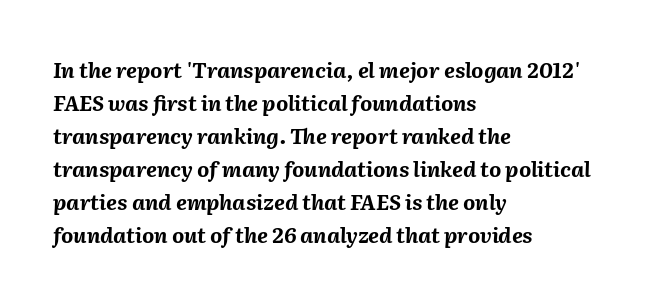
Q: Is the text bold? A: Yes.
Q: Is the text italic (slanted)? A: Yes, it leans right by about 2 degrees.
Q: Is the text underlined? A: No.
Q: How is the paragraph aligned? A: Left-aligned.
Q: Is the spacing between letters normal or unusually wide? A: Normal.
Q: Is the spacing between lines tight, normal or loose? A: Normal.
